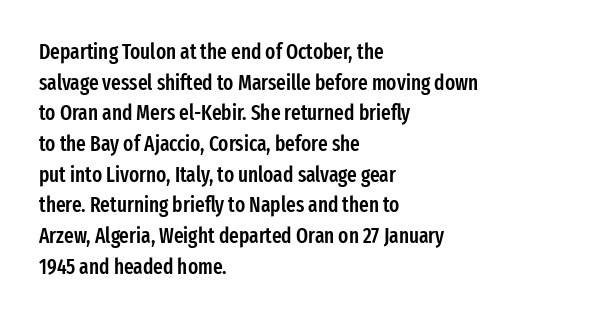
Look at the tracking — it's just the regular setting, nothing added. Normally led — the rows are evenly, conventionally spaced. The paragraph has a hard left edge and a soft right edge. Notice how the stems are strictly vertical — no italics here.
